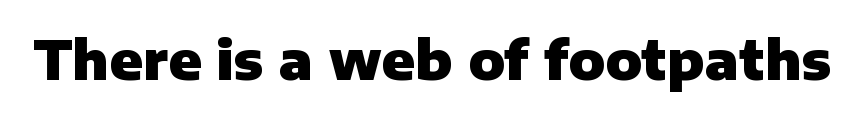
Grotesque or geometric, the face here clearly has no serifs. Observe the ordinary spacing: letters are neighbours, not strangers. Does the lettering tilt? It doesn't — this is upright. A dark, heavy texture on the line: the type is bold. Here the designer chose a conventional face with non-uniform glyph widths.
